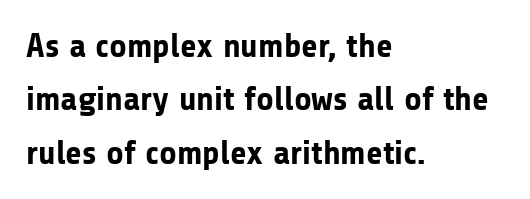
Q: Is the text bold? A: Yes.
Q: Is the text italic (slanted)? A: No, it is upright.
Q: Is the typeface a serif or a sans-serif typeface? A: Sans-serif.
Q: Is the text underlined? A: No.
Q: How is the paragraph aligned? A: Left-aligned.
Q: Is the spacing between letters normal or unusually wide? A: Normal.
Q: Is the spacing between lines tight, normal or loose? A: Normal.
Q: Width (condensed, normal, or wide)? A: Normal.
Q: Stroke contrast? A: Low.
Q: x-height? A: Medium.
Q: Monospaced? A: No.
